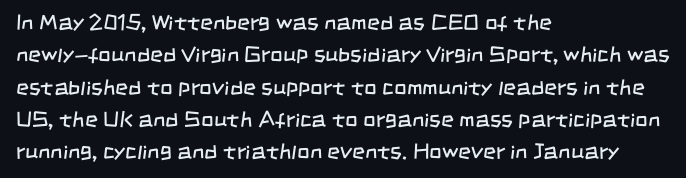
The image shows 22 px text type; set left-aligned, normal line spacing (1.47x), normal letter spacing, not underlined.
